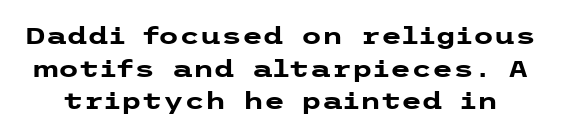
{"italic": "no", "bold": "yes", "underline": "no", "line_spacing": "normal", "line_spacing_ratio": 1.36, "letter_spacing": "normal", "letter_spacing_em": 0.0, "glyph_px": 24}
